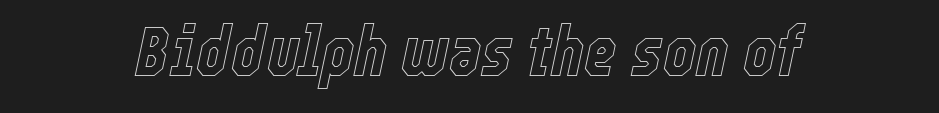
Which margin do the lines hug? Neither — every line sits in the middle. Nobody drew a line under any word here. Note the varied advance widths — an 'i' is clearly narrower than an 'm'. Spacing between characters is what you'd get straight out of the box. Characters are canted at an angle relative to the baseline's perpendicular.
